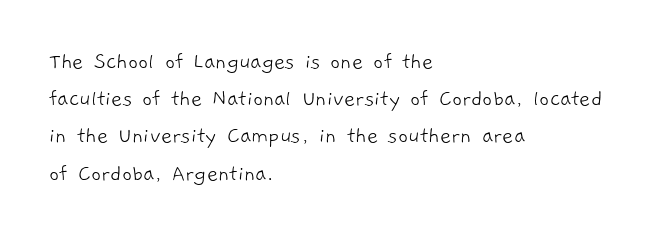
The image shows 24 px text type; set left-aligned, normal line spacing (1.55x), normal letter spacing, not underlined.
